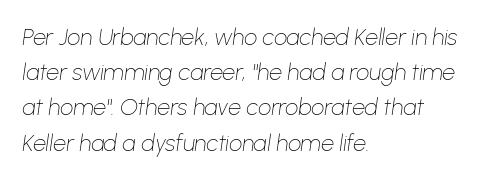
The image shows 23 px text type, italic (leaning right); set left-aligned, normal line spacing (1.53x), normal letter spacing, not underlined.
